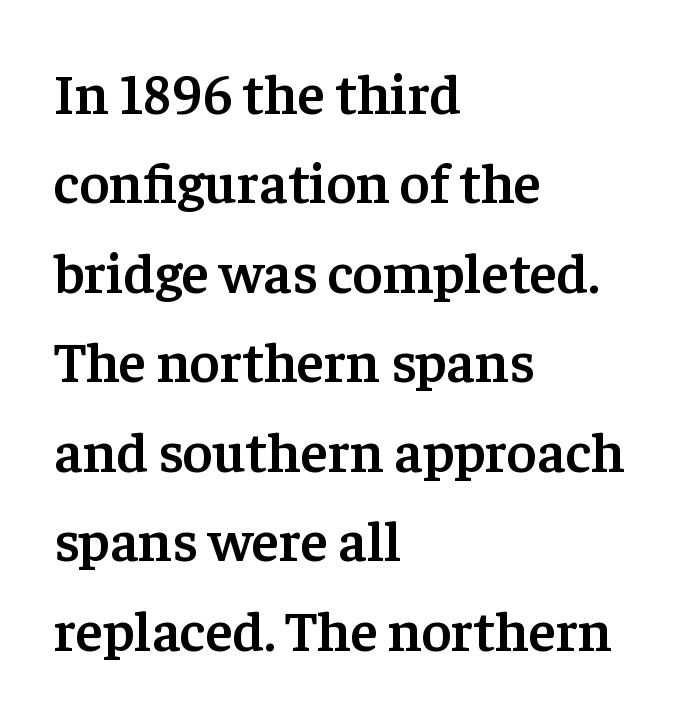
Q: Is the text bold? A: Semi-bold.
Q: Is the text italic (slanted)? A: No, it is upright.
Q: Is the typeface a serif or a sans-serif typeface? A: Serif.
Q: Is the text underlined? A: No.
Q: How is the paragraph aligned? A: Left-aligned.
Q: Is the spacing between letters normal or unusually wide? A: Normal.
Q: Is the spacing between lines tight, normal or loose? A: Normal.
Q: Width (condensed, normal, or wide)? A: Normal.
Q: Stroke contrast? A: Low.
Q: x-height? A: Medium.
Q: Monospaced? A: No.
